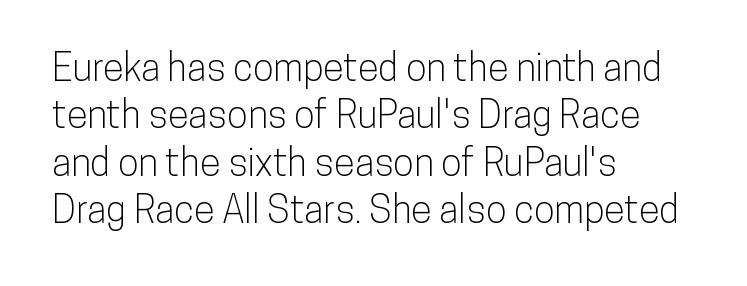
The image shows 38 px condensed sans-serif type, upright; set left-aligned, normal line spacing (1.25x), normal letter spacing, not underlined; low stroke contrast and a medium x-height.
